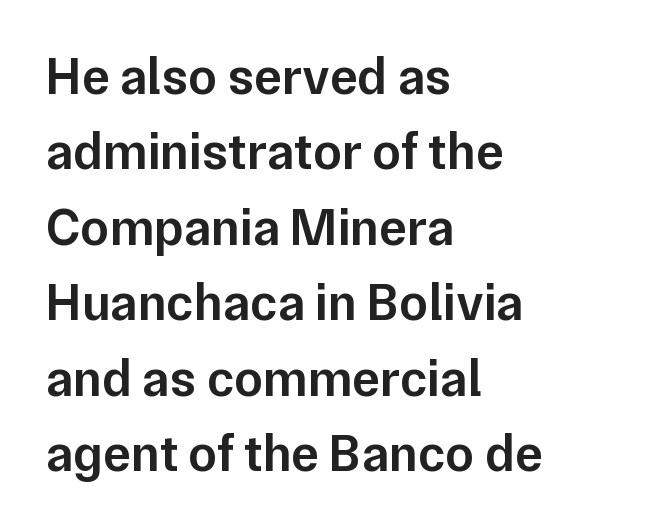
Is this a fixed-width face? No — the glyphs have proportional, varying widths. What kind of face is this? One without serifs — a sans. Left-aligned paragraph, ragged on the right. The area under the type is left untouched.
